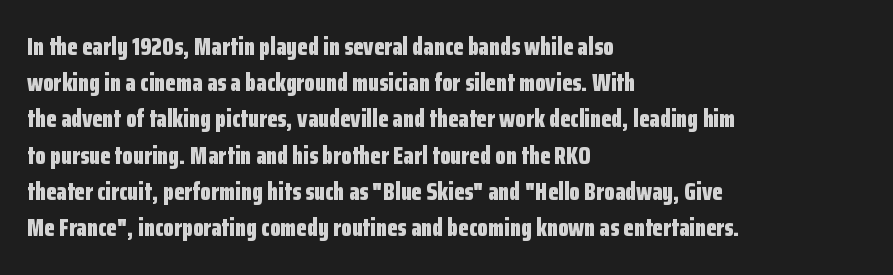
Q: Is the text bold? A: Yes.
Q: Is the text italic (slanted)? A: No, it is upright.
Q: Is the text underlined? A: No.
Q: How is the paragraph aligned? A: Left-aligned.
Q: Is the spacing between letters normal or unusually wide? A: Normal.
Q: Is the spacing between lines tight, normal or loose? A: Normal.
